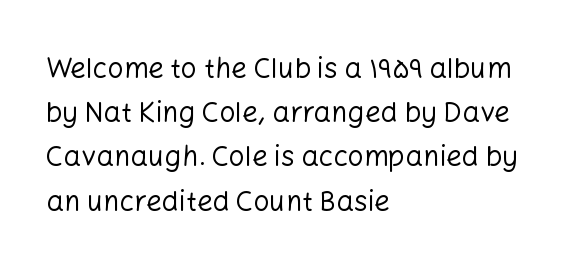
Horizontal alignment here is leftward, the default for most running prose. These lines were composed using upright roman letters. Proportional: the letters do not fall into vertical columns. Between one letter and the next there's only the usual sliver of space. The typeface has the unassuming heft of standard copy or less. The baseline area is clear.
